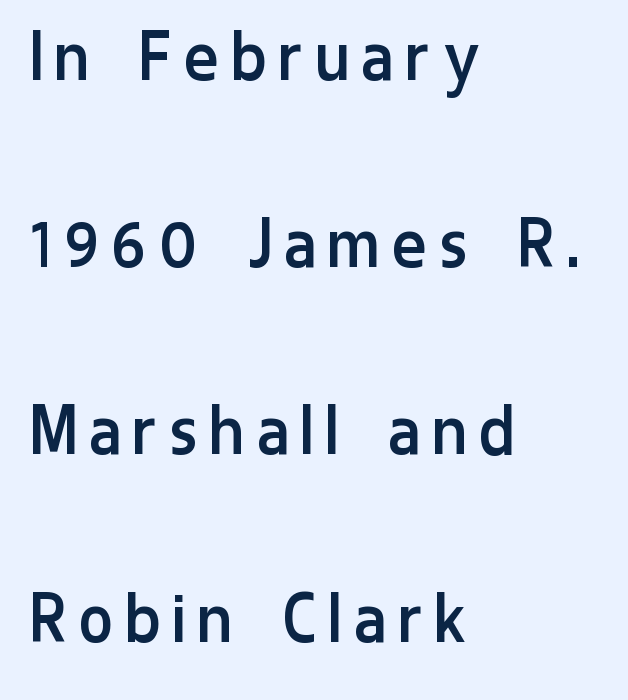
Font category for this specimen: sans-serif. The lines in this sample share a left origin and differ only in where they stop. The area under the type is left untouched. Do the characters align in a grid? No, the font is proportional.
